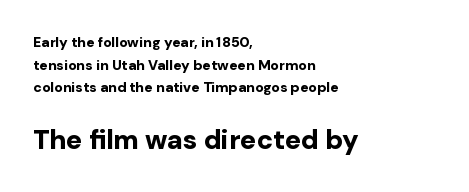
Q: Is the text bold? A: Yes.
Q: Is the text italic (slanted)? A: No, it is upright.
Q: Is the text underlined? A: No.
Q: How is the paragraph aligned? A: Left-aligned.
Q: Is the spacing between letters normal or unusually wide? A: Normal.
Q: Is the spacing between lines tight, normal or loose? A: Normal.
Q: Which block of text is set in a larger size, the first (top) or the second (bottom)? A: The second (bottom) one.
